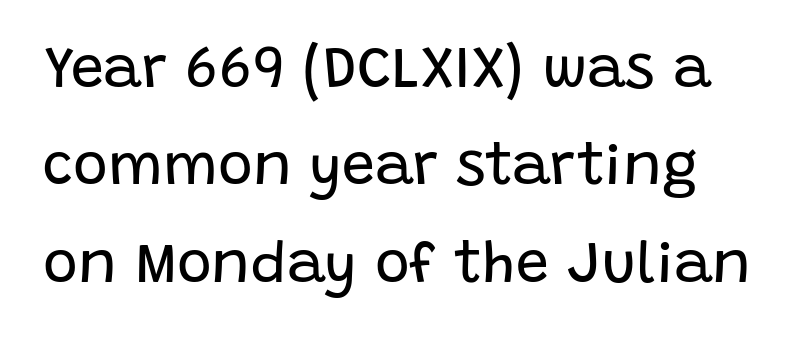
{"serif": "no", "italic": "no", "bold": "no", "weight": "regular", "width": "normal", "stroke_contrast": "low", "x_height": "large", "monospaced": "no", "underline": "no", "line_spacing": "normal", "line_spacing_ratio": 1.65, "letter_spacing": "normal", "letter_spacing_em": 0.0, "glyph_px": 59}
